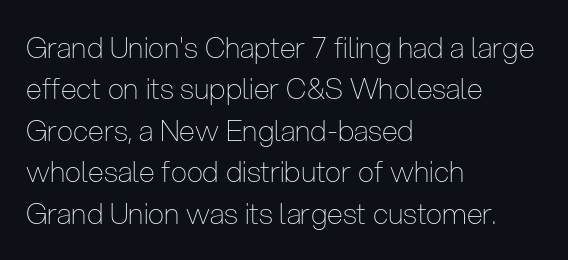
Inter-character spacing is left at the font's built-in metrics. The typesetter chose a ragged-right arrangement here. The glyphs are unaccompanied by any horizontal stroke below them. Here the designer chose a conventional face with non-uniform glyph widths.
